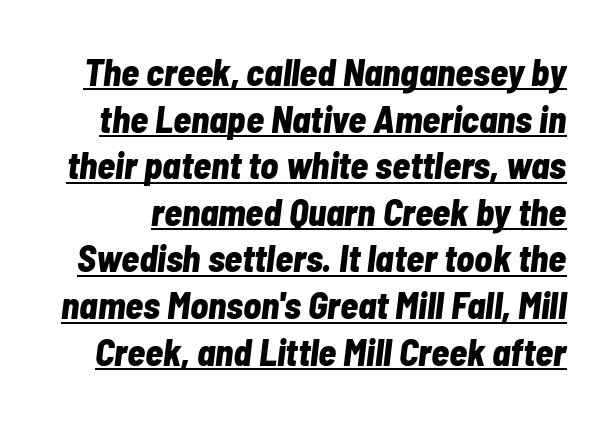
The image shows 37 px bold, condensed type, italic (leaning right); set normal line spacing (1.26x), normal letter spacing, underlined; low stroke contrast and a medium x-height.
